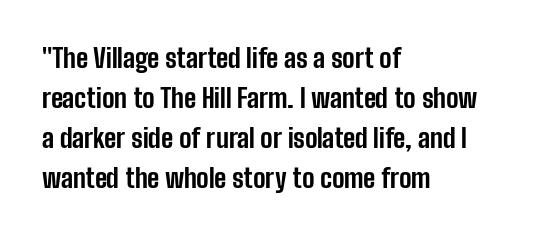
{"italic": "no", "bold": "yes", "underline": "no", "align": "left", "line_spacing": "normal", "line_spacing_ratio": 1.54, "letter_spacing": "normal", "letter_spacing_em": 0.0, "glyph_px": 26}
